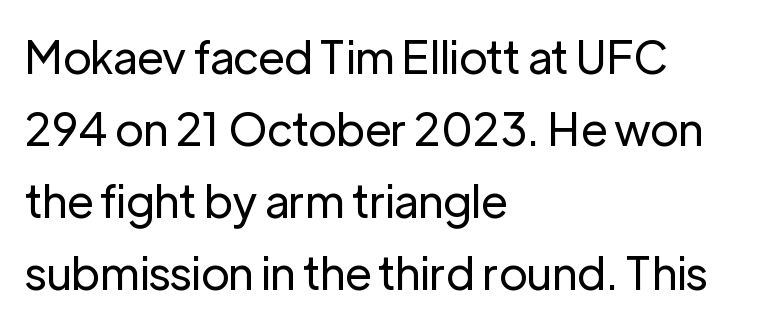
{"serif": "no", "italic": "no", "bold": "no", "weight": "regular", "width": "normal", "stroke_contrast": "low", "x_height": "medium", "monospaced": "no", "underline": "no", "align": "left", "line_spacing": "normal", "line_spacing_ratio": 1.6, "letter_spacing": "normal", "letter_spacing_em": 0.0, "glyph_px": 45}
